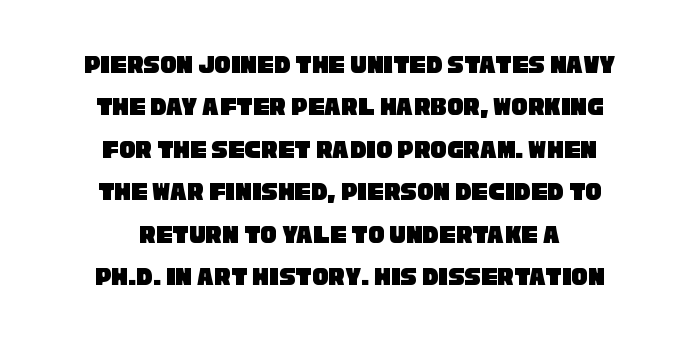
{"underline": "no", "align": "center", "line_spacing": "normal", "line_spacing_ratio": 1.57, "letter_spacing": "normal", "letter_spacing_em": 0.0, "glyph_px": 27}
